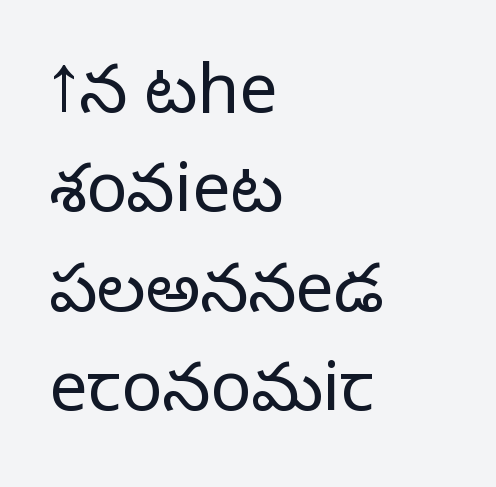
Q: Is the text bold? A: No.
Q: Is the text italic (slanted)? A: No, it is upright.
Q: Is the typeface a serif or a sans-serif typeface? A: Sans-serif.
Q: Is the text underlined? A: No.
Q: How is the paragraph aligned? A: Left-aligned.
Q: Is the spacing between letters normal or unusually wide? A: Normal.
Q: Is the spacing between lines tight, normal or loose? A: Normal.
Q: Width (condensed, normal, or wide)? A: Normal.
Q: Stroke contrast? A: Low.
Q: x-height? A: Medium.
Q: Monospaced? A: No.
